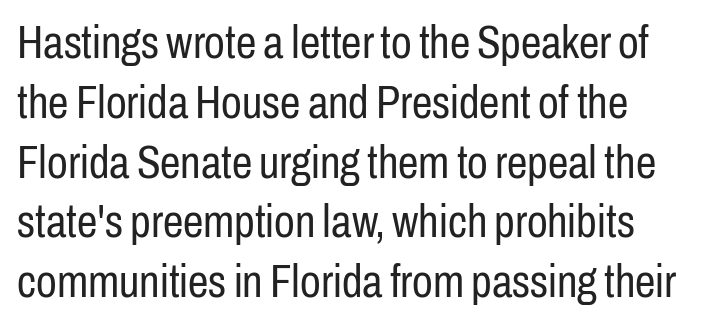
No feet cap the strokes, marking this as sans-serif type. Compared with a typical body face, this is equally light or lighter still. Proportional: the letters do not fall into vertical columns. Unlike italic type, these characters show no tilt at all. In terms of letterspacing, this is plain default setting. Notice how descenders clear the ascenders below comfortably — that's standard leading.
